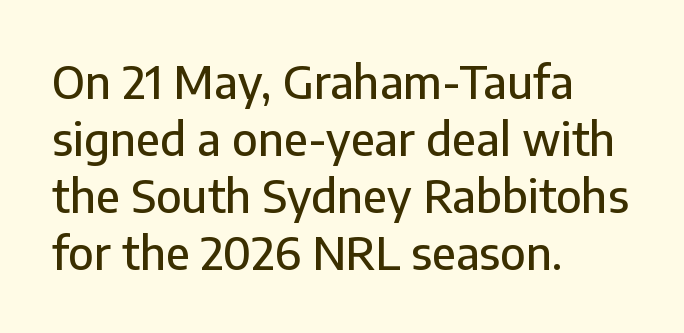
Q: Is the text italic (slanted)? A: No, it is upright.
Q: Is the typeface a serif or a sans-serif typeface? A: Sans-serif.
Q: Is the text underlined? A: No.
Q: How is the paragraph aligned? A: Left-aligned.
Q: Is the spacing between letters normal or unusually wide? A: Normal.
Q: Is the spacing between lines tight, normal or loose? A: Normal.
Q: Width (condensed, normal, or wide)? A: Normal.
Q: Stroke contrast? A: Low.
Q: x-height? A: Medium.
Q: Monospaced? A: No.
